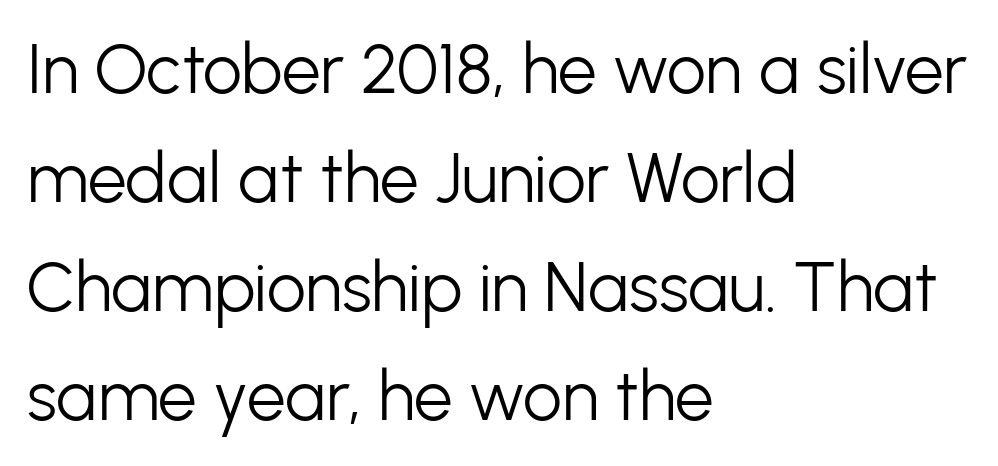
The passage shown is typed in a proportional face where columns would drift. Stems and bowls with no extra thickness — not bold. A typesetter would label this face a sans. The setting favours the left margin, as ordinary paragraphs usually do.
